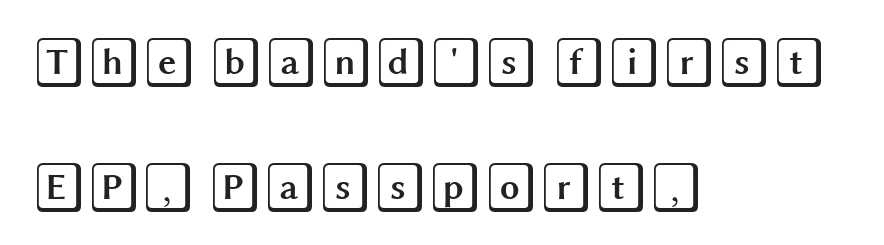
Q: Is the text italic (slanted)? A: No, it is upright.
Q: Is the text underlined? A: No.
Q: How is the paragraph aligned? A: Left-aligned.
Q: Is the spacing between letters normal or unusually wide? A: Normal.
Q: Is the spacing between lines tight, normal or loose? A: Loose.
Q: Width (condensed, normal, or wide)? A: Wide.
Q: x-height? A: Large.
